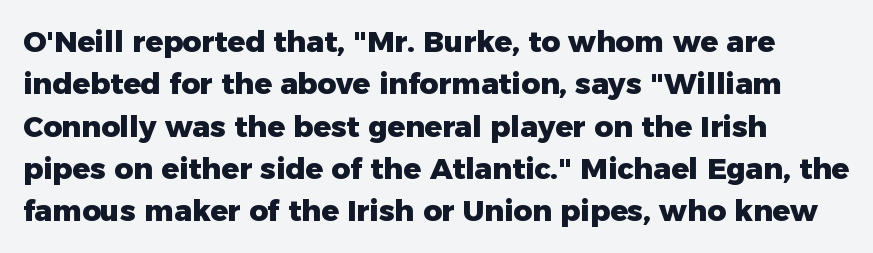
Q: Is the text bold? A: Yes.
Q: Is the text italic (slanted)? A: No, it is upright.
Q: Is the typeface a serif or a sans-serif typeface? A: Sans-serif.
Q: Is the text underlined? A: No.
Q: How is the paragraph aligned? A: Left-aligned.
Q: Is the spacing between letters normal or unusually wide? A: Normal.
Q: Is the spacing between lines tight, normal or loose? A: Normal.
Q: Width (condensed, normal, or wide)? A: Normal.
Q: Stroke contrast? A: Low.
Q: x-height? A: Medium.
Q: Monospaced? A: No.
